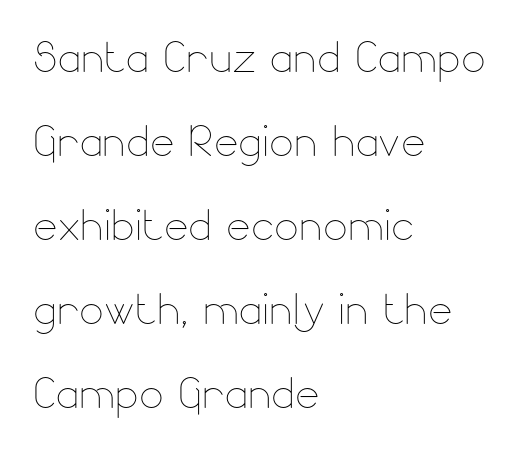
Q: Is the text bold? A: No.
Q: Is the text italic (slanted)? A: No, it is upright.
Q: Is the text underlined? A: No.
Q: How is the paragraph aligned? A: Left-aligned.
Q: Is the spacing between letters normal or unusually wide? A: Normal.
Q: Is the spacing between lines tight, normal or loose? A: Normal.
Q: Width (condensed, normal, or wide)? A: Normal.
Q: Stroke contrast? A: Low.
Q: x-height? A: Small.
Q: Monospaced? A: No.
